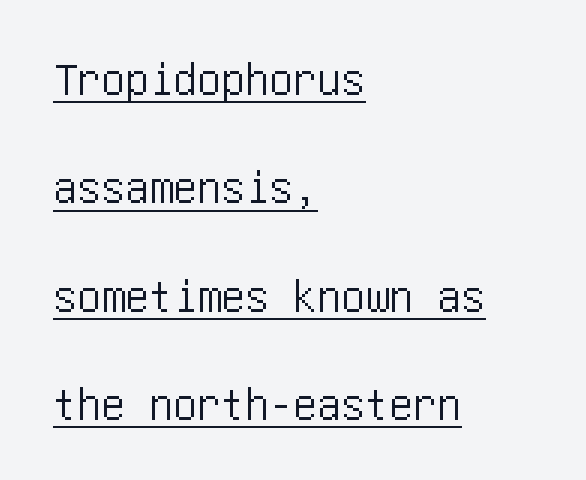
{"serif": "no", "italic": "no", "width": "condensed", "stroke_contrast": "low", "x_height": "large", "underline": "yes", "align": "left", "line_spacing": "loose", "line_spacing_ratio": 2.26, "letter_spacing": "normal", "letter_spacing_em": 0.0, "glyph_px": 48}
